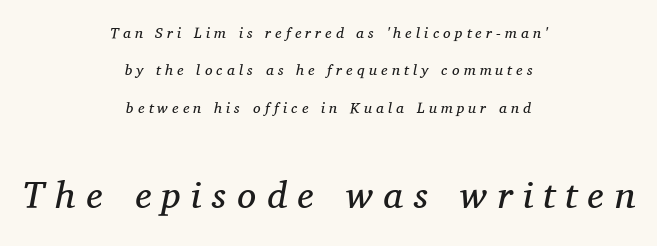
Alignment: centered. A light-to-regular cut is what we see here. The area under the type is left untouched. Is this a fixed-width face? No — the glyphs have proportional, varying widths. The typography opts for an oblique posture over an upright one. Rows of type keep a wide berth in the vertical direction.
